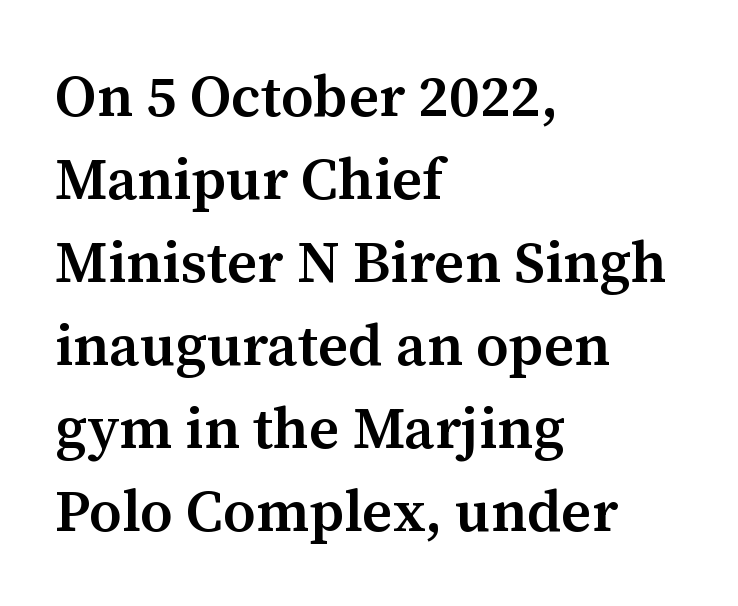
The image shows 58 px semibold serif type, upright; set left-aligned, normal line spacing (1.43x), normal letter spacing, not underlined; medium stroke contrast and a medium x-height.
